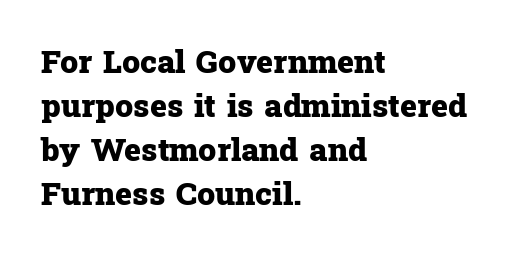
Q: Is the text bold? A: Yes.
Q: Is the text italic (slanted)? A: No, it is upright.
Q: Is the typeface a serif or a sans-serif typeface? A: Serif.
Q: Is the text underlined? A: No.
Q: How is the paragraph aligned? A: Left-aligned.
Q: Is the spacing between letters normal or unusually wide? A: Normal.
Q: Is the spacing between lines tight, normal or loose? A: Normal.
Q: Width (condensed, normal, or wide)? A: Normal.
Q: Stroke contrast? A: Low.
Q: x-height? A: Medium.
Q: Monospaced? A: No.
